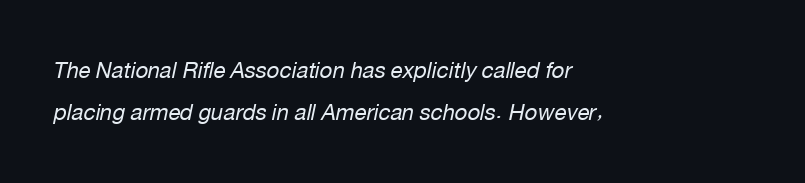
The image shows 22 px text type, italic (leaning right); set left-aligned, line spacing 1.89x, normal letter spacing, not underlined.
